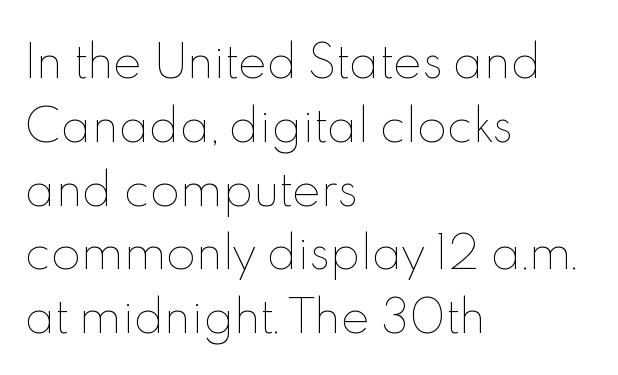
Beneath every word, the page is bare. Style check: upright. Each stroke keeps to a modest, everyday thickness or less. Leading matches the norm, producing a regular column.
